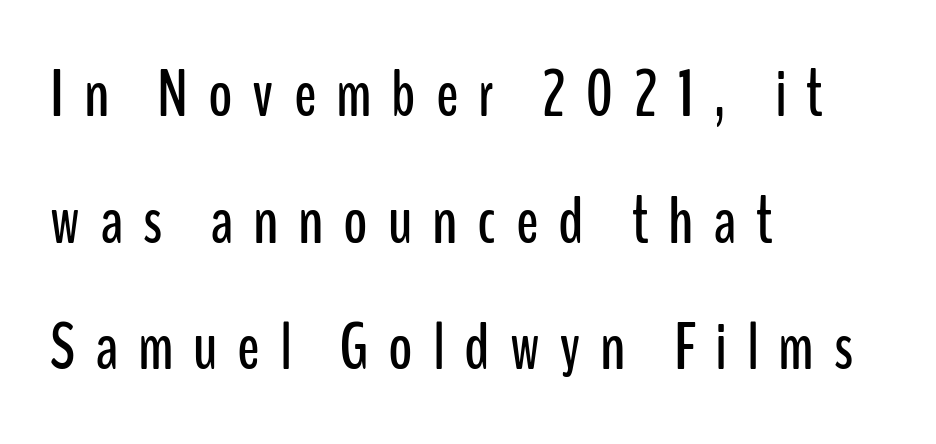
{"serif": "no", "italic": "no", "width": "condensed", "stroke_contrast": "low", "x_height": "medium", "monospaced": "no", "underline": "no", "align": "left", "line_spacing": "loose", "line_spacing_ratio": 1.92, "letter_spacing": "wide", "letter_spacing_em": 0.3, "glyph_px": 66}
